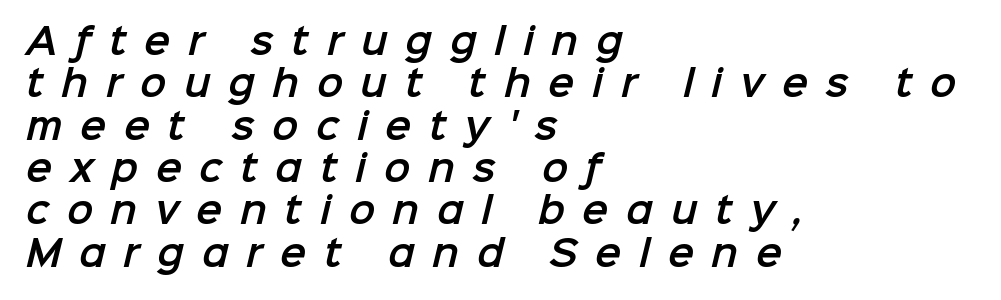
Q: Is the typeface a serif or a sans-serif typeface? A: Sans-serif.
Q: Is the text underlined? A: No.
Q: How is the paragraph aligned? A: Left-aligned.
Q: Is the spacing between letters normal or unusually wide? A: Unusually wide.
Q: Width (condensed, normal, or wide)? A: Normal.
Q: Stroke contrast? A: Low.
Q: x-height? A: Medium.
Q: Monospaced? A: No.
